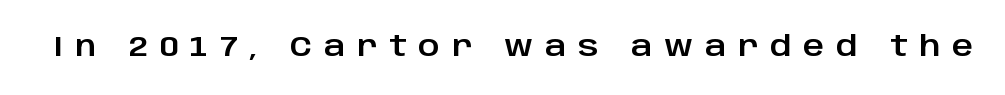
{"serif": "no", "italic": "no", "width": "normal", "stroke_contrast": "low", "x_height": "large", "monospaced": "no", "underline": "no", "letter_spacing": "wide", "letter_spacing_em": 0.41, "glyph_px": 29}
